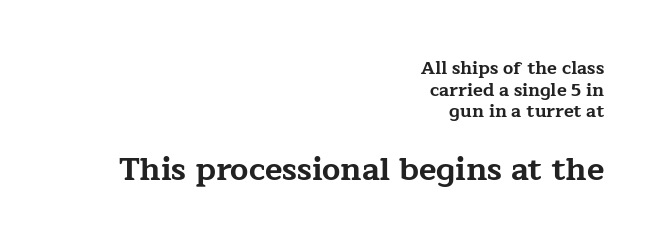
Q: Is the text bold? A: Yes.
Q: Is the text italic (slanted)? A: No, it is upright.
Q: Is the typeface a serif or a sans-serif typeface? A: Serif.
Q: Is the text underlined? A: No.
Q: How is the paragraph aligned? A: Right-aligned.
Q: Is the spacing between letters normal or unusually wide? A: Normal.
Q: Which block of text is set in a larger size, the first (top) or the second (bottom)? A: The second (bottom) one.
Q: Width (condensed, normal, or wide)? A: Wide.
Q: Stroke contrast? A: Low.
Q: x-height? A: Medium.
Q: Monospaced? A: No.
